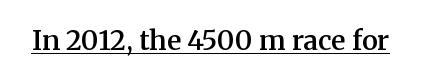
{"italic": "no", "bold": "semi", "underline": "yes", "letter_spacing": "normal", "letter_spacing_em": 0.0, "glyph_px": 27}
